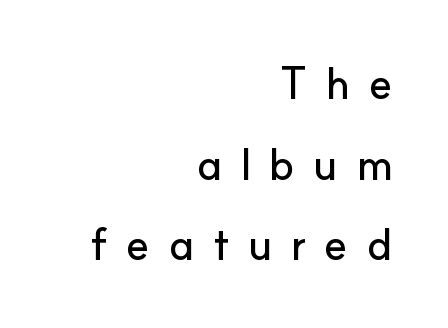
The typography opts for an upright posture over an oblique one. Looks like regular typesetting: each glyph gets only the width it needs. This sample is right-justified, so line beginnings fall wherever the words allow. The space directly below the letters is spotless. Inter-character spacing is expanded well beyond the font's built-in metrics. Does the type have serifs? No, each stem ends abruptly.
